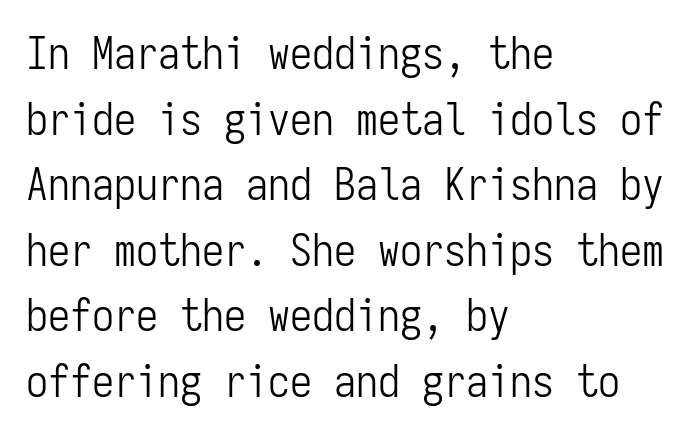
{"serif": "no", "italic": "no", "bold": "no", "weight": "light", "width": "condensed", "stroke_contrast": "low", "x_height": "medium", "monospaced": "yes", "underline": "no", "align": "left", "line_spacing": "normal", "line_spacing_ratio": 1.49, "letter_spacing": "normal", "letter_spacing_em": 0.0, "glyph_px": 44}
